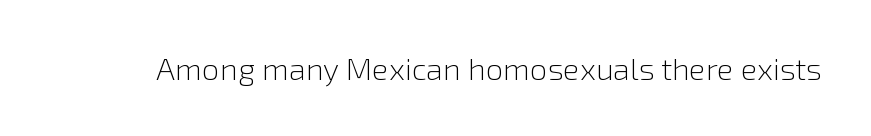
The image shows 31 px light sans-serif type, upright; set normal letter spacing, not underlined; low stroke contrast and a medium x-height.
